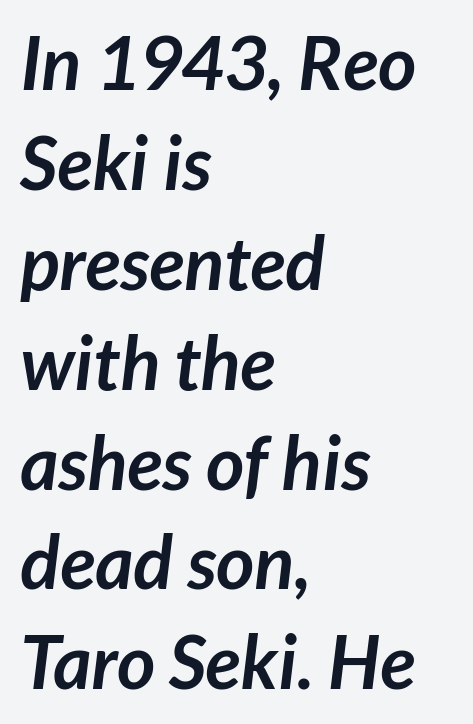
Q: Is the text bold? A: Yes.
Q: Is the typeface a serif or a sans-serif typeface? A: Sans-serif.
Q: Is the text underlined? A: No.
Q: How is the paragraph aligned? A: Left-aligned.
Q: Is the spacing between letters normal or unusually wide? A: Normal.
Q: Is the spacing between lines tight, normal or loose? A: Normal.
Q: Width (condensed, normal, or wide)? A: Normal.
Q: Stroke contrast? A: Low.
Q: x-height? A: Medium.
Q: Monospaced? A: No.
